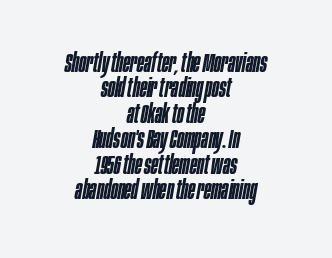
The image shows 26 px text type, italic (leaning right); set centered, tight line spacing (0.98x), normal letter spacing, not underlined.
